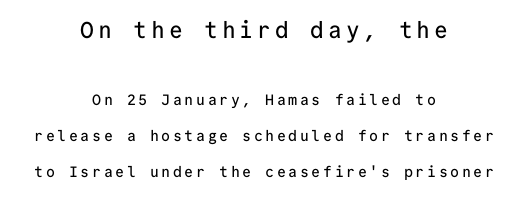
Q: Is the text italic (slanted)? A: No, it is upright.
Q: Is the text underlined? A: No.
Q: How is the paragraph aligned? A: Centered.
Q: Is the spacing between lines tight, normal or loose? A: Loose.
Q: Which block of text is set in a larger size, the first (top) or the second (bottom)? A: The first (top) one.
